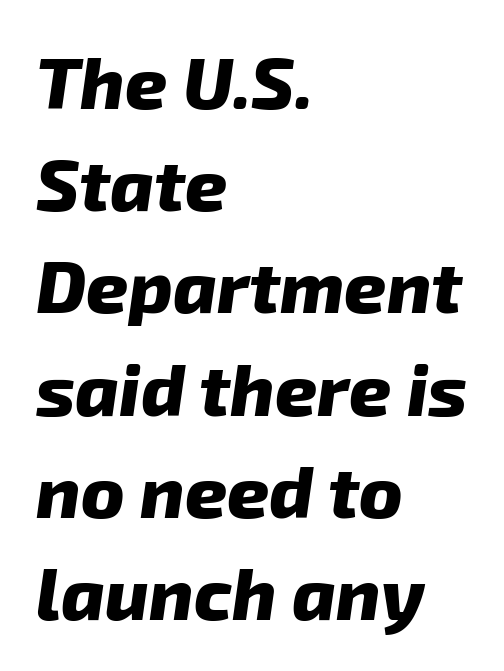
Q: Is the text bold? A: Yes.
Q: Is the text italic (slanted)? A: Yes, it leans right by about 8 degrees.
Q: Is the text underlined? A: No.
Q: How is the paragraph aligned? A: Left-aligned.
Q: Is the spacing between letters normal or unusually wide? A: Normal.
Q: Is the spacing between lines tight, normal or loose? A: Normal.
Q: Width (condensed, normal, or wide)? A: Normal.
Q: Stroke contrast? A: Low.
Q: x-height? A: Medium.
Q: Monospaced? A: No.
